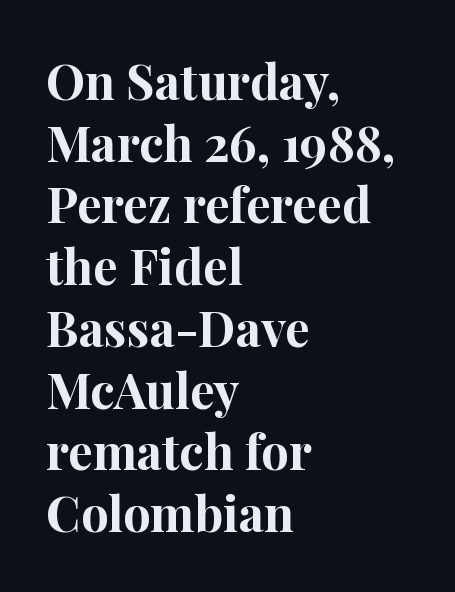
{"serif": "yes", "italic": "no", "bold": "yes", "weight": "bold", "width": "normal", "stroke_contrast": "high", "x_height": "medium", "monospaced": "no", "underline": "no", "align": "left", "line_spacing": "normal", "line_spacing_ratio": 1.26, "letter_spacing": "normal", "letter_spacing_em": 0.0, "glyph_px": 49}
